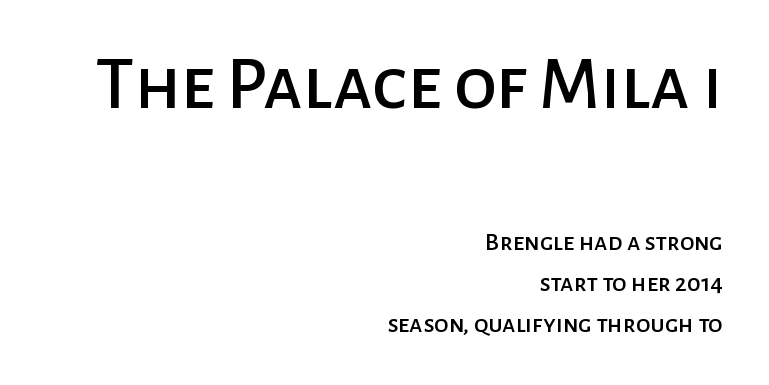
{"serif": "no", "italic": "no", "width": "normal", "stroke_contrast": "low", "x_height": "medium", "monospaced": "no", "underline": "no", "align": "right", "line_spacing": "normal", "line_spacing_ratio": 1.58, "letter_spacing": "normal", "letter_spacing_em": 0.0, "larger_block": "first", "size_ratio": 2.96, "glyph_px": 77}
